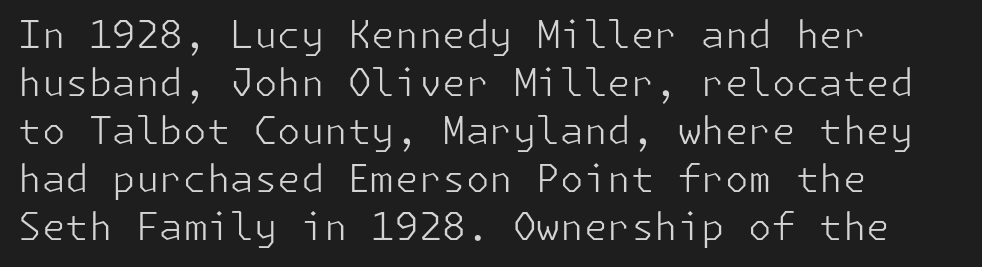
{"serif": "no", "italic": "no", "bold": "no", "weight": "light", "width": "normal", "stroke_contrast": "low", "x_height": "medium", "underline": "no", "align": "left", "line_spacing": "normal", "line_spacing_ratio": 1.26, "letter_spacing": "normal", "letter_spacing_em": 0.0, "glyph_px": 38}
